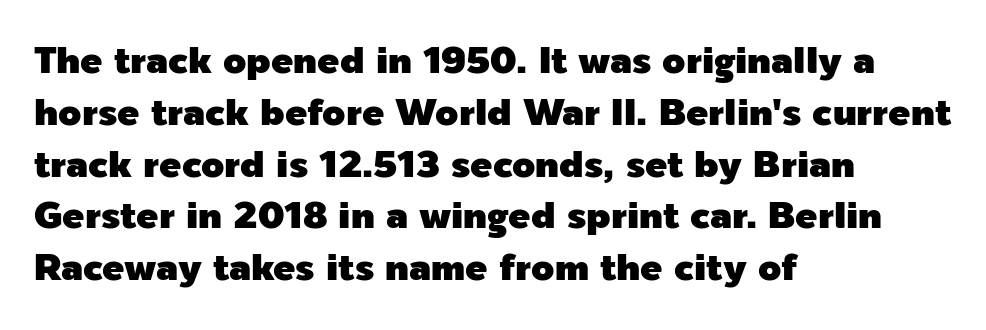
The image shows 37 px sans-serif type, upright; set left-aligned, normal line spacing (1.4x), normal letter spacing, not underlined; a medium x-height.
